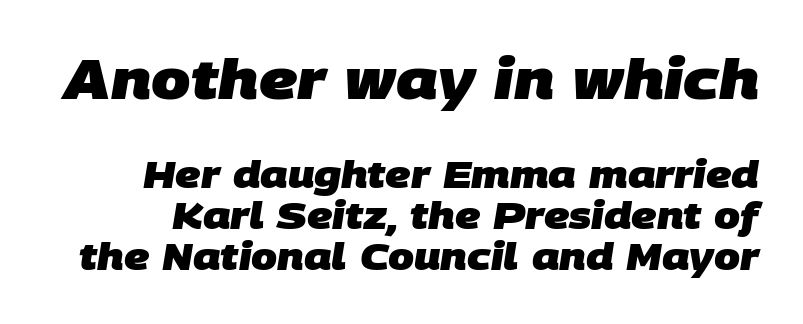
Q: Is the text bold? A: Yes.
Q: Is the typeface a serif or a sans-serif typeface? A: Sans-serif.
Q: Is the text underlined? A: No.
Q: Is the spacing between letters normal or unusually wide? A: Normal.
Q: Is the spacing between lines tight, normal or loose? A: Tight.
Q: Which block of text is set in a larger size, the first (top) or the second (bottom)? A: The first (top) one.
Q: Width (condensed, normal, or wide)? A: Normal.
Q: Stroke contrast? A: Low.
Q: x-height? A: Large.
Q: Monospaced? A: No.
